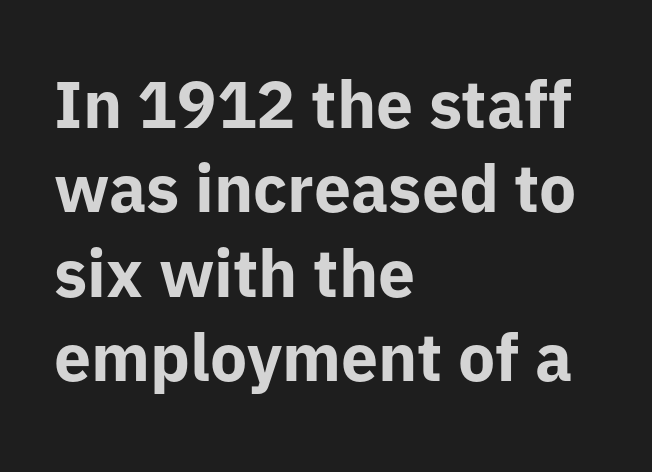
{"serif": "no", "italic": "no", "bold": "yes", "weight": "bold", "width": "normal", "stroke_contrast": "low", "x_height": "medium", "monospaced": "no", "underline": "no", "align": "left", "line_spacing": "normal", "line_spacing_ratio": 1.28, "letter_spacing": "normal", "letter_spacing_em": 0.0, "glyph_px": 66}
